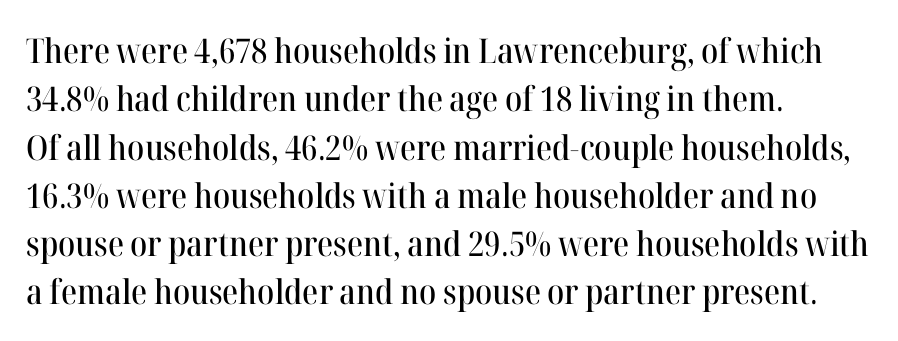
The string is rendered with underlining switched off. Regarding serifs, this sample has them. Reading down the block, your eye returns to a fixed left position each line. Vertical strokes here are truly vertical. Notice how descenders clear the ascenders below comfortably — that's standard leading. Spacing between characters is what you'd get straight out of the box.
